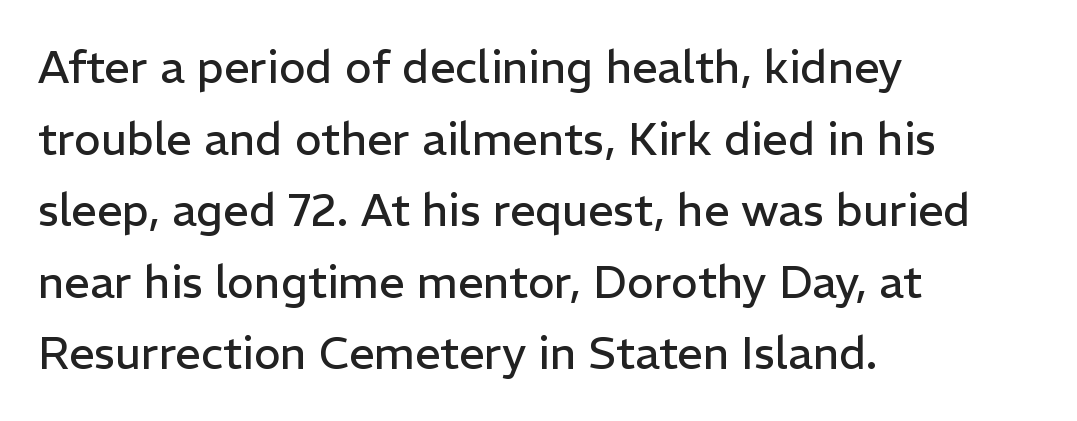
{"serif": "no", "italic": "no", "bold": "no", "weight": "regular", "width": "normal", "stroke_contrast": "low", "x_height": "medium", "monospaced": "no", "underline": "no", "align": "left", "line_spacing": "normal", "line_spacing_ratio": 1.59, "letter_spacing": "normal", "letter_spacing_em": 0.0, "glyph_px": 45}
